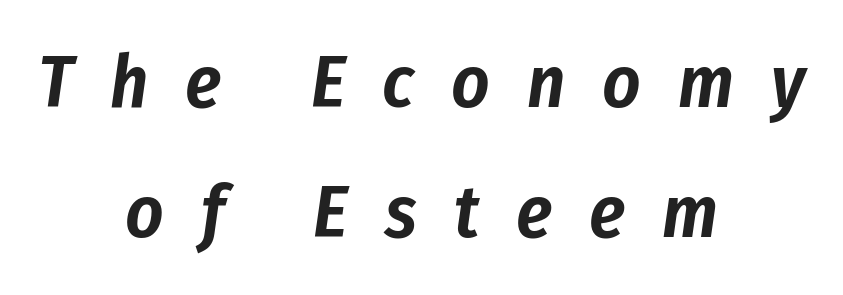
Q: Is the text italic (slanted)? A: Yes, it leans right by about 8 degrees.
Q: Is the text underlined? A: No.
Q: How is the paragraph aligned? A: Centered.
Q: Is the spacing between letters normal or unusually wide? A: Unusually wide.
Q: Width (condensed, normal, or wide)? A: Condensed.
Q: Stroke contrast? A: Low.
Q: x-height? A: Medium.
Q: Monospaced? A: No.
